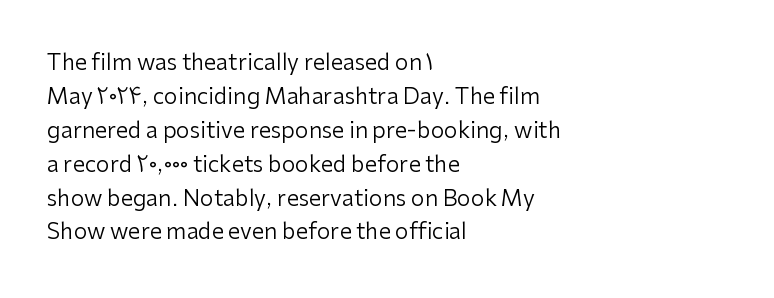
The image shows 22 px text type, upright; set left-aligned, normal line spacing (1.54x), normal letter spacing, not underlined.
